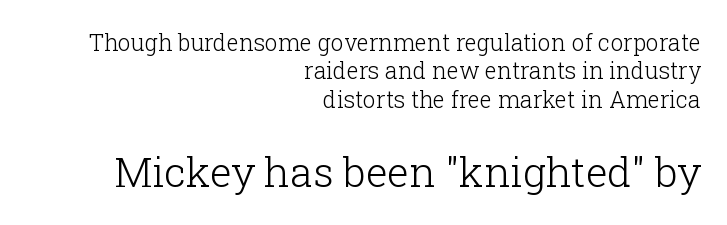
The image shows 41 px light serif type, upright; set right-aligned, line spacing 1.23x, normal letter spacing, not underlined; the second (bottom) block is 1.78x larger; low stroke contrast and a medium x-height.
